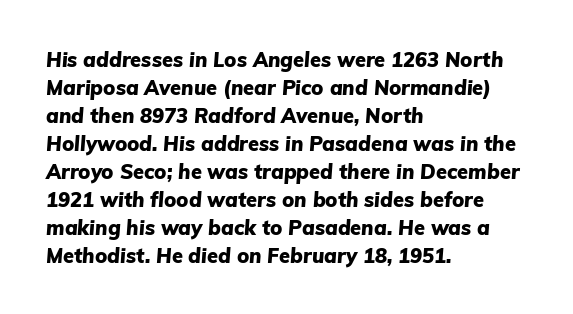
{"italic": "yes", "lean": "right", "slant_degrees": 5, "bold": "yes", "underline": "no", "align": "left", "line_spacing": "normal", "line_spacing_ratio": 1.4, "letter_spacing": "normal", "letter_spacing_em": 0.0, "glyph_px": 20}
